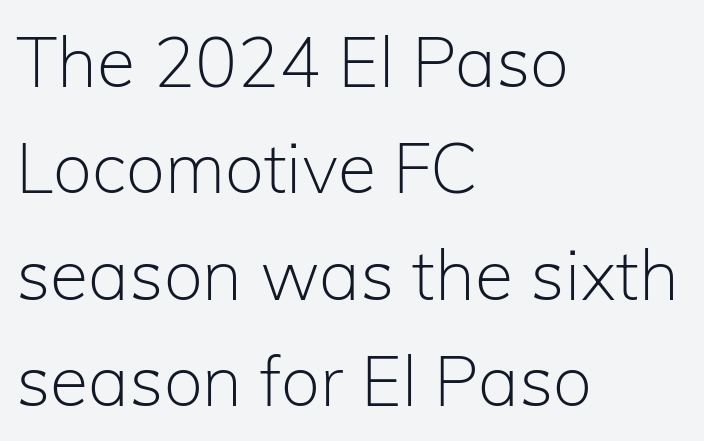
The image shows 70 px light sans-serif type, upright; set left-aligned, normal line spacing (1.52x), normal letter spacing, not underlined; low stroke contrast and a medium x-height.
